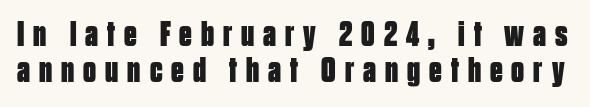
{"serif": "no", "italic": "no", "bold": "yes", "weight": "bold", "width": "condensed", "stroke_contrast": "low", "x_height": "large", "monospaced": "no", "underline": "no", "line_spacing": "tight", "line_spacing_ratio": 0.99, "letter_spacing": "wide", "letter_spacing_em": 0.25, "glyph_px": 36}
